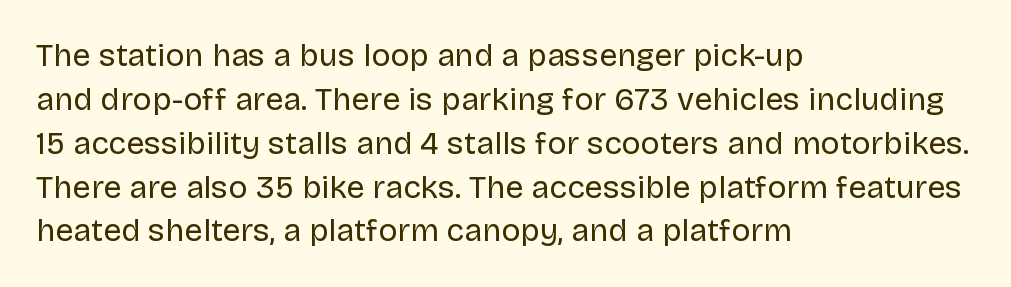
Q: Is the text bold? A: No.
Q: Is the text italic (slanted)? A: No, it is upright.
Q: Is the typeface a serif or a sans-serif typeface? A: Sans-serif.
Q: Is the text underlined? A: No.
Q: How is the paragraph aligned? A: Left-aligned.
Q: Is the spacing between letters normal or unusually wide? A: Normal.
Q: Is the spacing between lines tight, normal or loose? A: Normal.
Q: Width (condensed, normal, or wide)? A: Normal.
Q: Stroke contrast? A: Low.
Q: x-height? A: Large.
Q: Monospaced? A: No.
